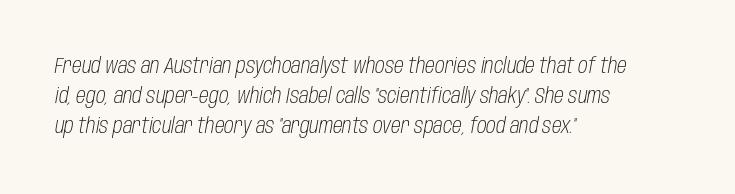
The image shows 22 px text type, italic (leaning right); set left-aligned, normal line spacing (1.36x), normal letter spacing, not underlined.
